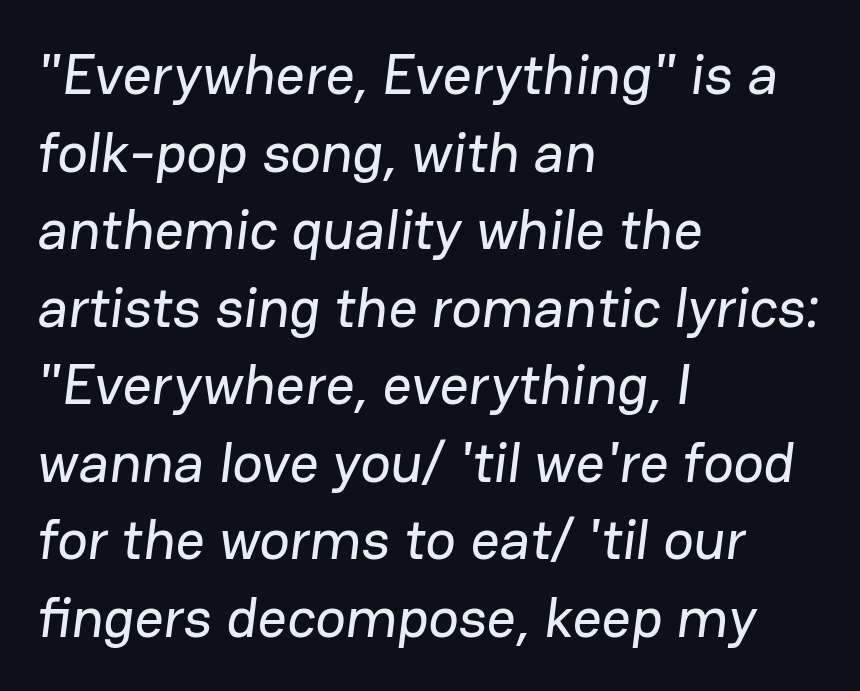
Is there much room between lines? A standard amount, neither cramped nor airy. One-word summary of the alignment: left. This rendering features lettering with no underline. There is no visible air inserted between adjacent glyphs. Observe the absence of serifs on each vertical stroke in this sample. Do the characters align in a grid? No, the font is proportional.
